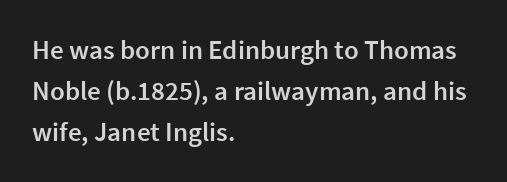
Q: Is the text bold? A: Semi-bold.
Q: Is the text italic (slanted)? A: No, it is upright.
Q: Is the text underlined? A: No.
Q: How is the paragraph aligned? A: Left-aligned.
Q: Is the spacing between letters normal or unusually wide? A: Normal.
Q: Is the spacing between lines tight, normal or loose? A: Normal.
